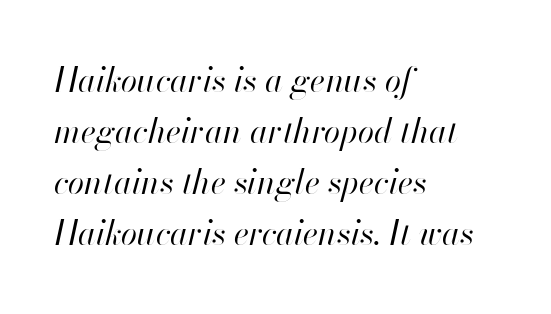
Q: Is the text bold? A: No.
Q: Is the text italic (slanted)? A: Yes, it leans right by about 13 degrees.
Q: Is the text underlined? A: No.
Q: How is the paragraph aligned? A: Left-aligned.
Q: Is the spacing between letters normal or unusually wide? A: Normal.
Q: Is the spacing between lines tight, normal or loose? A: Normal.
Q: Width (condensed, normal, or wide)? A: Normal.
Q: Stroke contrast? A: High.
Q: x-height? A: Small.
Q: Monospaced? A: No.
